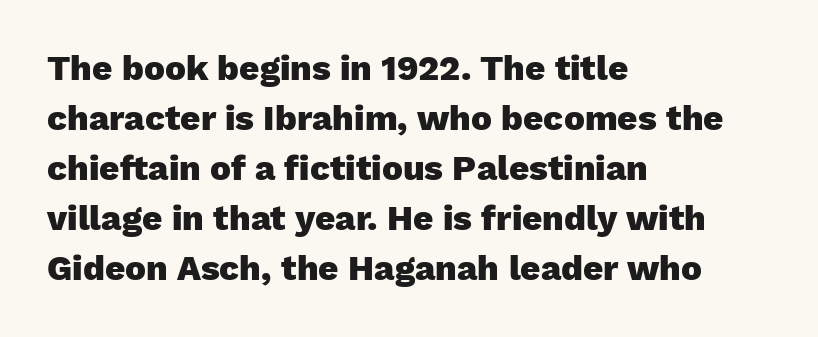
The baseline area is clear. The passage shown is typed in a proportional face where columns would drift. Compared with a centered layout, this one pins lines to the left instead. Leading: standard.
